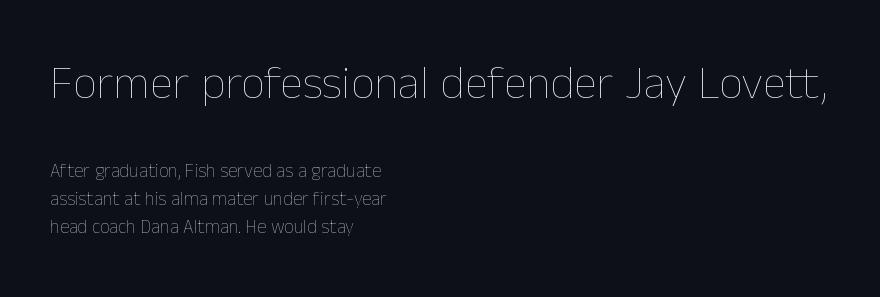
Here the designer chose a conventional face with non-uniform glyph widths. The space between consecutive lines is moderate. A student would call this left alignment; a typographer would say flush left, rag right. Compare the two chunks: the upper has the greater cap height. Ordinary non-slanted type is in use.
